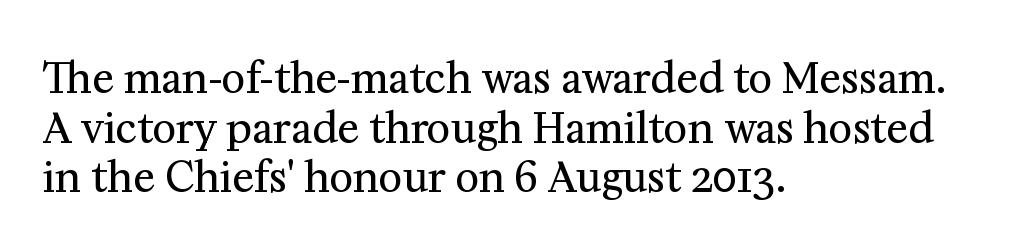
Q: Is the text bold? A: No.
Q: Is the text italic (slanted)? A: No, it is upright.
Q: Is the typeface a serif or a sans-serif typeface? A: Serif.
Q: Is the text underlined? A: No.
Q: How is the paragraph aligned? A: Left-aligned.
Q: Is the spacing between letters normal or unusually wide? A: Normal.
Q: Width (condensed, normal, or wide)? A: Normal.
Q: Stroke contrast? A: Medium.
Q: x-height? A: Medium.
Q: Monospaced? A: No.
